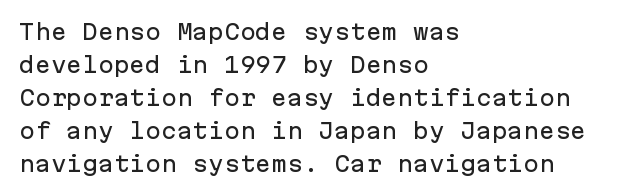
Q: Is the text italic (slanted)? A: No, it is upright.
Q: Is the text underlined? A: No.
Q: How is the paragraph aligned? A: Left-aligned.
Q: Is the spacing between letters normal or unusually wide? A: Normal.
Q: Is the spacing between lines tight, normal or loose? A: Normal.
